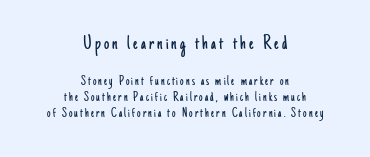
{"italic": "no", "bold": "no", "underline": "no", "align": "center", "line_spacing": "tight", "line_spacing_ratio": 1.15, "larger_block": "first", "size_ratio": 1.5, "glyph_px": 21}
